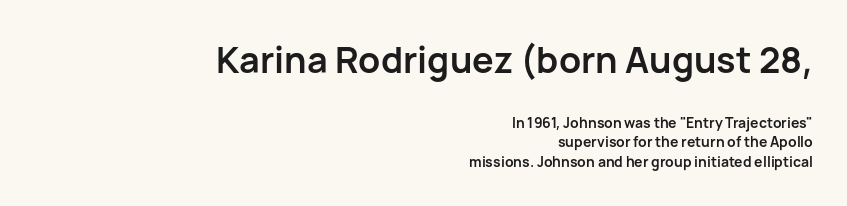
The image shows 36 px semibold sans-serif type, upright; set right-aligned, normal line spacing (1.39x), normal letter spacing, not underlined; the first (top) block is 2.57x larger; low stroke contrast and a medium x-height.
